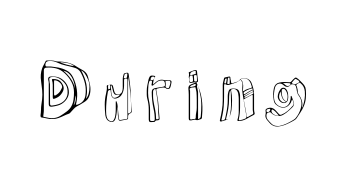
Q: Is the text italic (slanted)? A: No, it is upright.
Q: Is the text underlined? A: No.
Q: Is the spacing between letters normal or unusually wide? A: Normal.
Q: Width (condensed, normal, or wide)? A: Normal.
Q: x-height? A: Medium.
Q: Monospaced? A: No.
